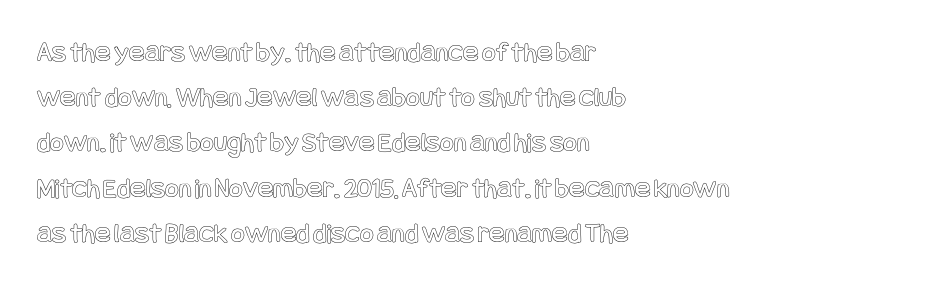
The image shows 29 px condensed type, upright; set left-aligned, normal line spacing (1.56x), normal letter spacing, not underlined; a large x-height.
